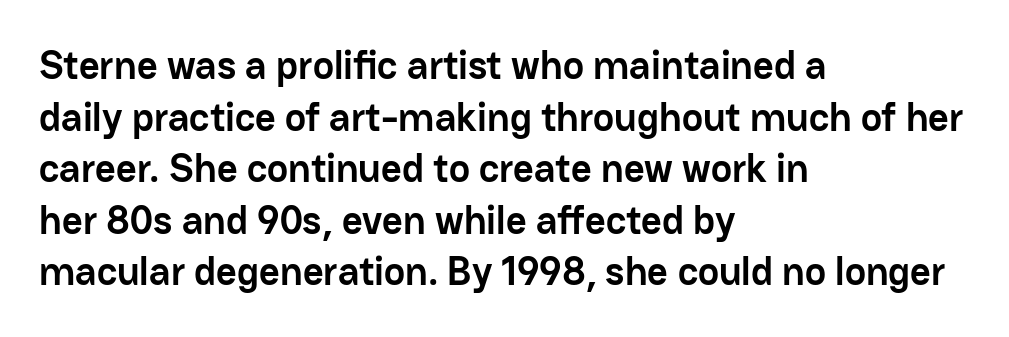
The image shows 40 px semibold sans-serif type, upright; set left-aligned, normal line spacing (1.29x), normal letter spacing, not underlined; low stroke contrast and a medium x-height.
